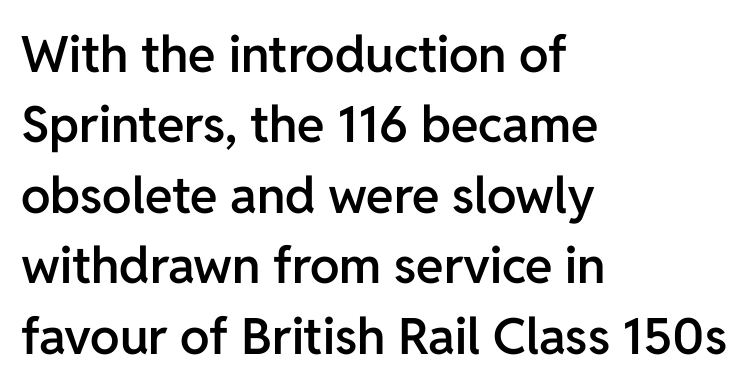
Words appear dense and cohesive because spacing is normal. A typesetter would call this leading conventional body-copy spacing. The passage shown is typed in a proportional face where columns would drift. Italic: no, the glyphs are upright roman. Moderately thickened strokes mark this as semibold type. I'd call this a sans setting — the letters go barefoot.
